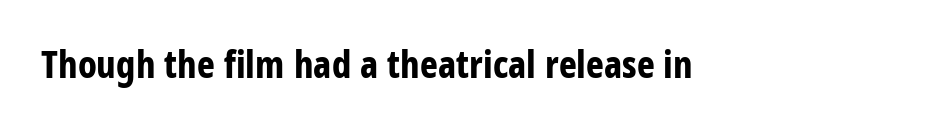
The image shows 38 px bold, condensed sans-serif type, upright; set normal letter spacing, not underlined; low stroke contrast and a large x-height.
